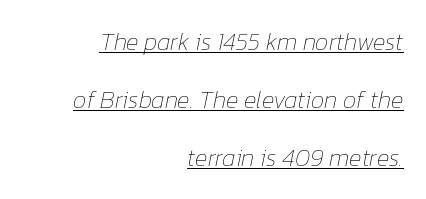
The image shows 24 px text type, italic (leaning right); set right-aligned, loose line spacing (2.41x), normal letter spacing, underlined.
